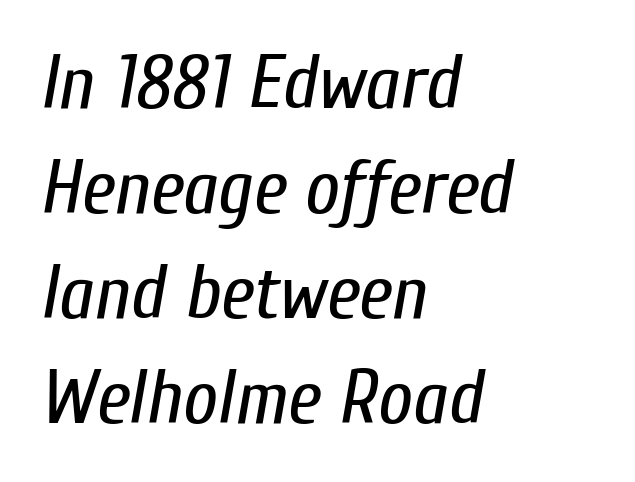
Underline: absent. Normally led — the rows are evenly, conventionally spaced. The text carries the slant typical of an italic or oblique font. Nothing unusual about the tracking: characters are spaced as the font intends. The paragraph shown leans on its left margin. The font is comparable to plain body text, perhaps lighter.
